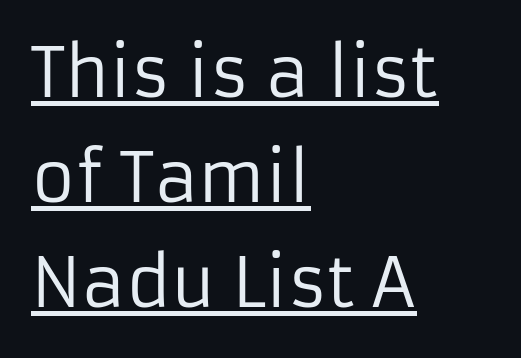
Q: Is the text bold? A: No.
Q: Is the text italic (slanted)? A: No, it is upright.
Q: Is the typeface a serif or a sans-serif typeface? A: Sans-serif.
Q: Is the text underlined? A: Yes.
Q: How is the paragraph aligned? A: Left-aligned.
Q: Is the spacing between letters normal or unusually wide? A: Normal.
Q: Is the spacing between lines tight, normal or loose? A: Normal.
Q: Width (condensed, normal, or wide)? A: Normal.
Q: Stroke contrast? A: Low.
Q: x-height? A: Medium.
Q: Monospaced? A: No.
